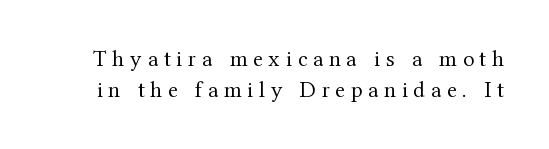
Descenders are the only things crossing below the line. Do the letters lean? They stand straight. Is this a heavy cut? Hardly; it is regular or lighter. If you measured baseline to baseline, you'd find a middling distance.
